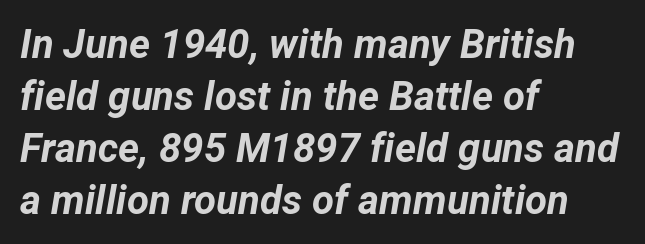
You could call the tracking neutral — neither tight nor loose. Bold? Absolutely — the strokes are thick and heavy. Decoration check: the copy has no underline. Do the characters align in a grid? No, the font is proportional.
